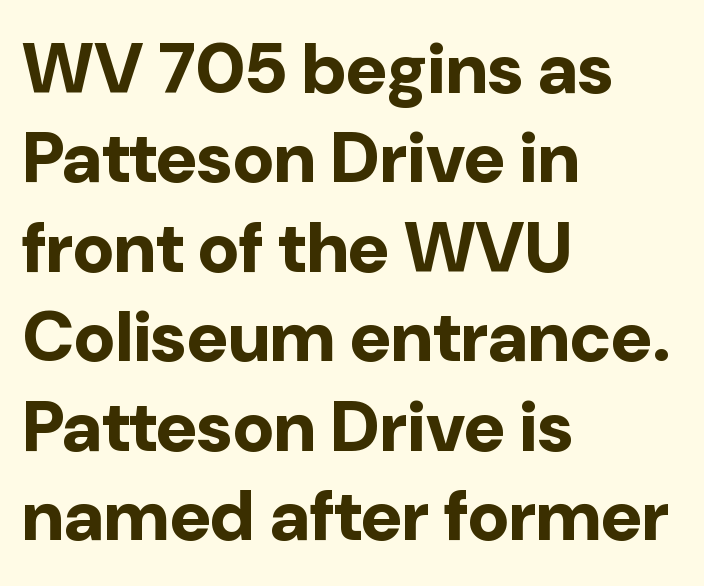
{"serif": "no", "italic": "no", "bold": "yes", "weight": "bold", "width": "normal", "stroke_contrast": "low", "x_height": "medium", "monospaced": "no", "underline": "no", "align": "left", "line_spacing": "normal", "line_spacing_ratio": 1.26, "letter_spacing": "normal", "letter_spacing_em": 0.0, "glyph_px": 71}
